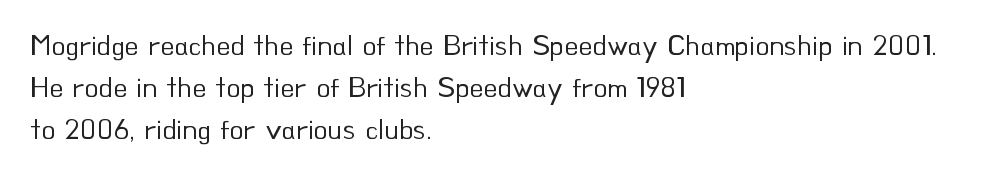
The image shows 29 px regular-weight sans-serif type, upright; set left-aligned, normal line spacing (1.45x), normal letter spacing, not underlined; low stroke contrast and a small x-height.
